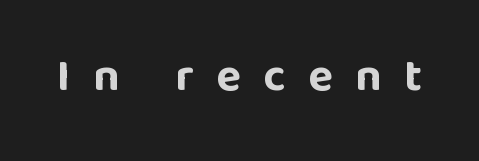
{"serif": "no", "italic": "no", "bold": "yes", "weight": "bold", "width": "normal", "stroke_contrast": "low", "x_height": "large", "monospaced": "no", "underline": "no", "letter_spacing": "wide", "letter_spacing_em": 0.49, "glyph_px": 46}
